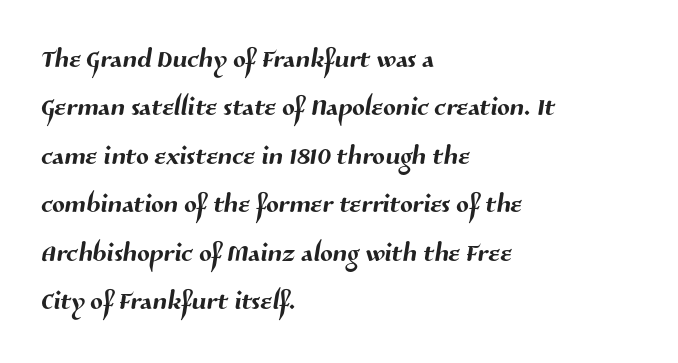
The space beneath each line is pristine and unruled. Baseline-to-baseline distance is the conventional proportion of letter height. The rendering shows plain stroke endings on the letterforms — a sans-serif design. Varying glyph widths throughout — classic text-font behaviour.
